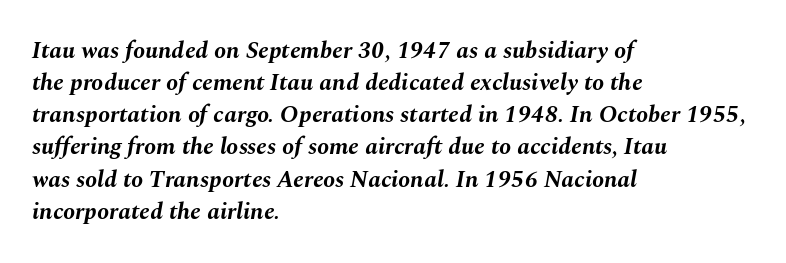
Slant detected: the letters are inclined. Just letters on the line, the space beneath them empty. A typesetter would call this zero additional tracking. As a designer I'd log this as weight 700, bold. Line spacing here is normal. This rendering uses left alignment, leaving the right contour irregular.
